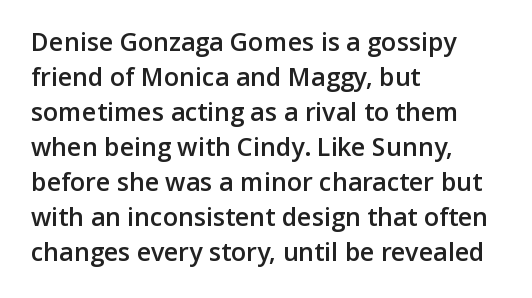
Notice how the passage keeps a crisp vertical edge on the left only. Ordinary non-slanted type is in use. Strokes here are thickened, but only to semibold level. Vertical spacing — default. The glyphs are unaccompanied by any horizontal stroke below them.
